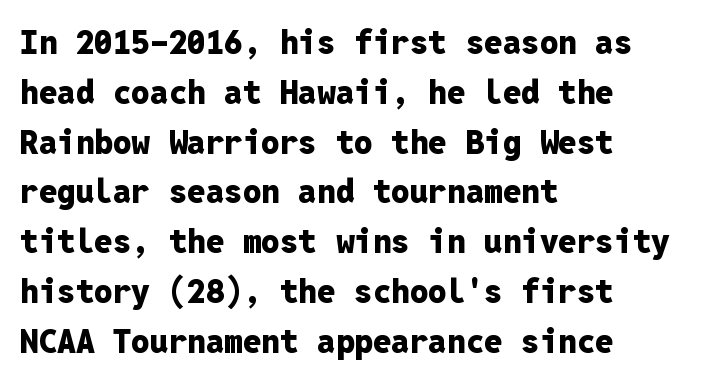
{"serif": "no", "italic": "no", "bold": "yes", "weight": "heavy", "width": "normal", "stroke_contrast": "low", "x_height": "medium", "monospaced": "yes", "underline": "no", "align": "left", "line_spacing": "normal", "line_spacing_ratio": 1.51, "letter_spacing": "normal", "letter_spacing_em": 0.0, "glyph_px": 33}
